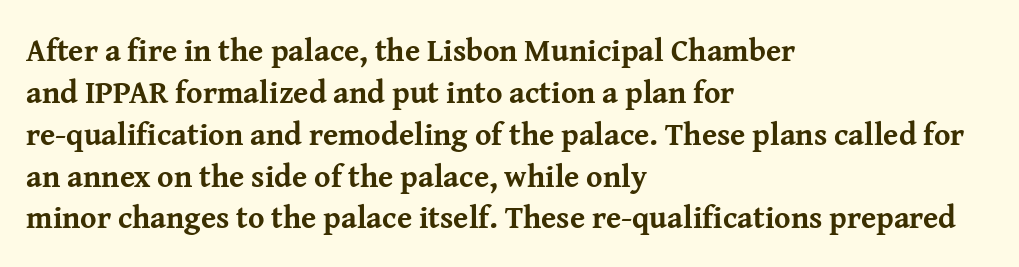
The image shows 31 px bold serif type, upright; set left-aligned, normal line spacing (1.35x), normal letter spacing, not underlined; medium stroke contrast and a medium x-height.
